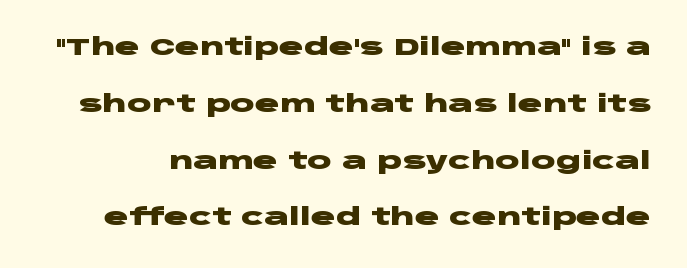
Q: Is the text bold? A: Yes.
Q: Is the text italic (slanted)? A: No, it is upright.
Q: Is the text underlined? A: No.
Q: Is the spacing between letters normal or unusually wide? A: Normal.
Q: Is the spacing between lines tight, normal or loose? A: Loose.
